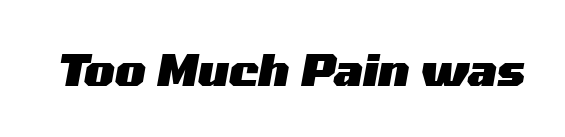
{"italic": "yes", "lean": "right", "slant_degrees": 10, "bold": "yes", "weight": "heavy", "width": "wide", "stroke_contrast": "medium", "x_height": "medium", "monospaced": "no", "underline": "no", "letter_spacing": "normal", "letter_spacing_em": 0.0, "glyph_px": 44}
